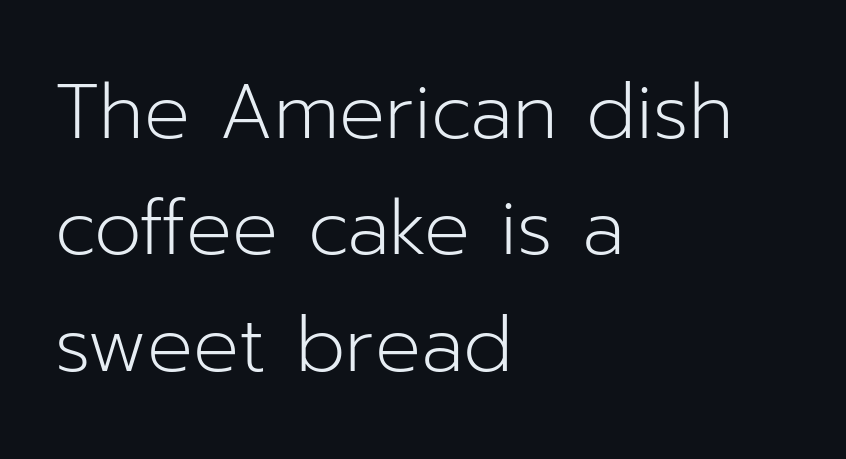
Classification — sans serif. The cut favours lightness, reaching ordinary text weight at its darkest. The specimen omits any rule beneath the text block's lines. Where is the straight margin? On the left.
